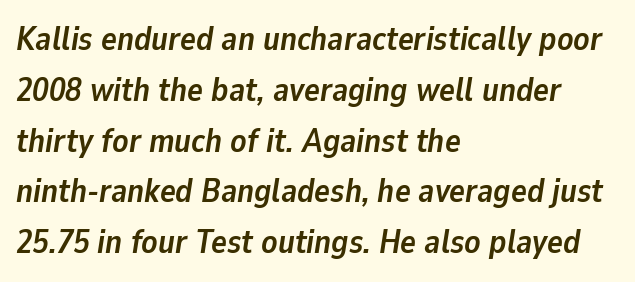
The image shows 33 px semibold type, italic (leaning right); set left-aligned, normal line spacing (1.54x), normal letter spacing, not underlined; low stroke contrast and a medium x-height.
